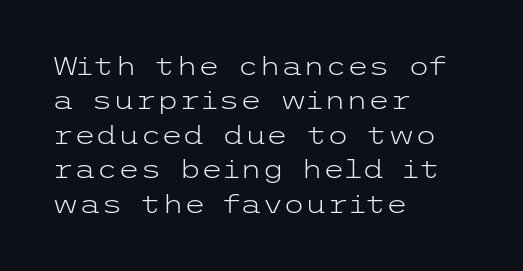
Spacing between characters is what you'd get straight out of the box. The passage shown is not underscored anywhere. The lines in this sample share a left origin and differ only in where they stop. The lines sit at an ordinary, default distance from one another. Is the type heavy? It reads as light-to-regular instead.
